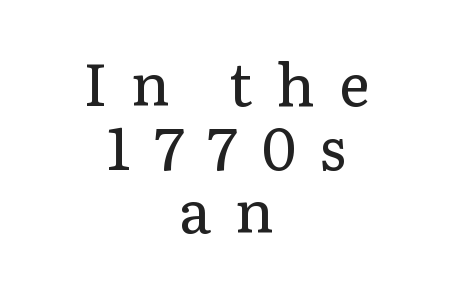
{"serif": "yes", "italic": "no", "bold": "no", "weight": "regular", "width": "normal", "stroke_contrast": "low", "x_height": "medium", "monospaced": "no", "underline": "no", "align": "center", "line_spacing": "tight", "line_spacing_ratio": 1.08, "letter_spacing": "wide", "letter_spacing_em": 0.4, "glyph_px": 59}
